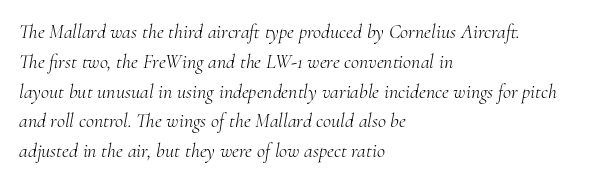
Q: Is the text bold? A: No.
Q: Is the text italic (slanted)? A: Yes, it leans right by about 10 degrees.
Q: Is the text underlined? A: No.
Q: How is the paragraph aligned? A: Left-aligned.
Q: Is the spacing between letters normal or unusually wide? A: Normal.
Q: Is the spacing between lines tight, normal or loose? A: Normal.
